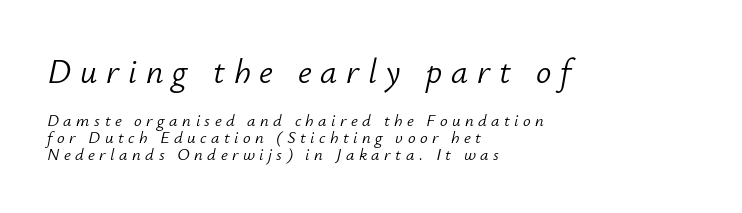
Q: Is the text bold? A: No.
Q: Is the text italic (slanted)? A: Yes, it leans right by about 12 degrees.
Q: Is the text underlined? A: No.
Q: How is the paragraph aligned? A: Left-aligned.
Q: Is the spacing between letters normal or unusually wide? A: Unusually wide.
Q: Is the spacing between lines tight, normal or loose? A: Tight.
Q: Which block of text is set in a larger size, the first (top) or the second (bottom)? A: The first (top) one.
Q: Width (condensed, normal, or wide)? A: Normal.
Q: Stroke contrast? A: Low.
Q: x-height? A: Small.
Q: Monospaced? A: No.
